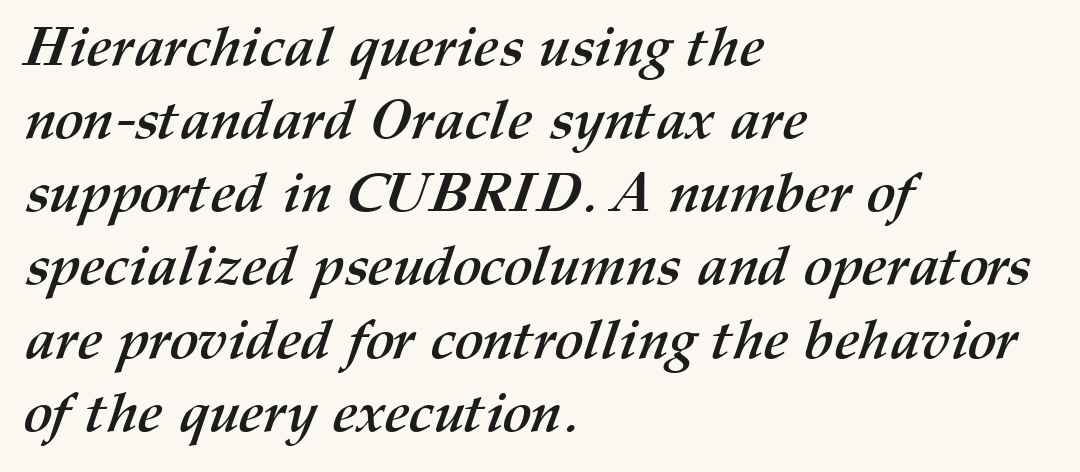
You could call the tracking neutral — neither tight nor loose. A full-strength bold gives these letters their thick strokes. This block has exactly the height ordinary leading produces. The paragraph shown leans on its left margin. The strip under each line holds only bare page.
